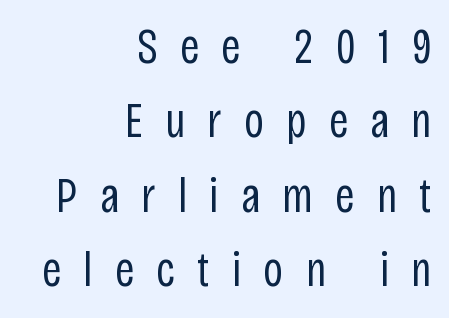
{"serif": "no", "italic": "no", "bold": "no", "weight": "regular", "width": "condensed", "stroke_contrast": "low", "x_height": "large", "monospaced": "no", "underline": "no", "align": "right", "line_spacing": "normal", "line_spacing_ratio": 1.52, "letter_spacing": "wide", "letter_spacing_em": 0.45, "glyph_px": 49}
